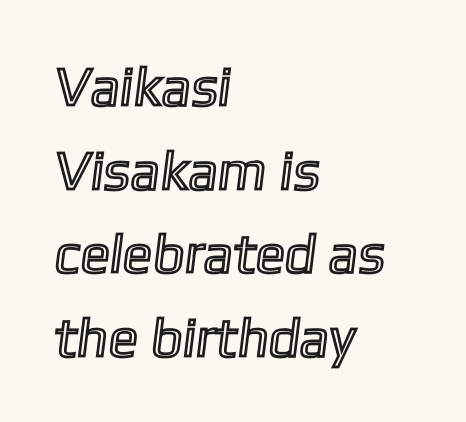
{"width": "normal", "x_height": "medium", "monospaced": "no", "underline": "no", "align": "left", "line_spacing": "normal", "line_spacing_ratio": 1.52, "letter_spacing": "normal", "letter_spacing_em": 0.0, "glyph_px": 55}
